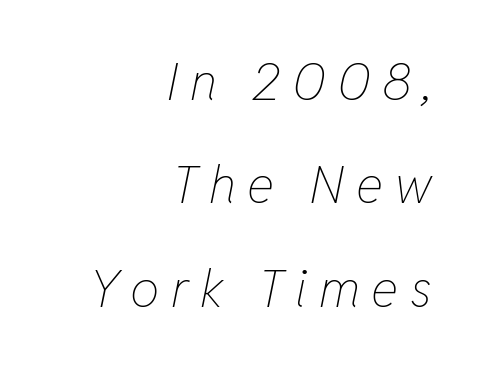
Is there much room between lines? Yes — plenty of vertical air separates them. Vertical stems look standard width or narrower in stroke. You can tell it's italic because the verticals aren't actually vertical. Think of a printed novel: that variable character pitch is what you see here. Leftover space on each line is placed entirely before the opening word.
